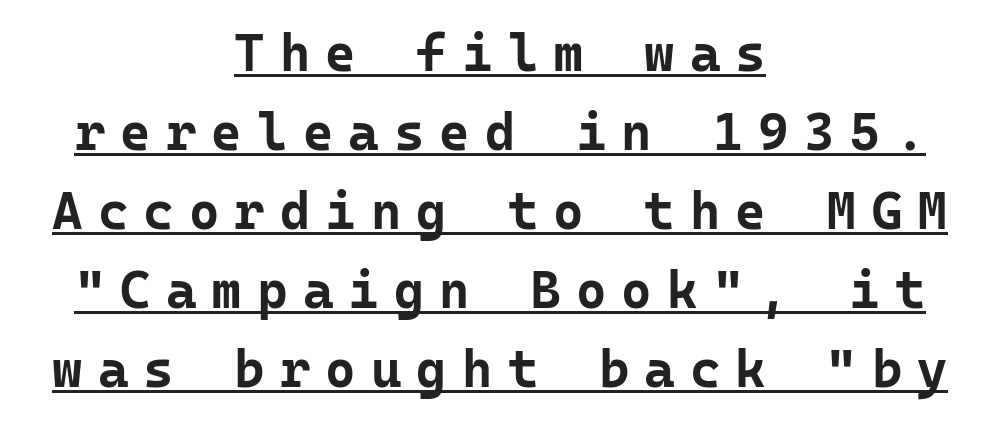
Q: Is the text bold? A: Yes.
Q: Is the text italic (slanted)? A: No, it is upright.
Q: Is the typeface a serif or a sans-serif typeface? A: Sans-serif.
Q: Is the text underlined? A: Yes.
Q: How is the paragraph aligned? A: Centered.
Q: Is the spacing between letters normal or unusually wide? A: Unusually wide.
Q: Is the spacing between lines tight, normal or loose? A: Normal.
Q: Width (condensed, normal, or wide)? A: Normal.
Q: Stroke contrast? A: Low.
Q: x-height? A: Medium.
Q: Monospaced? A: Yes.
